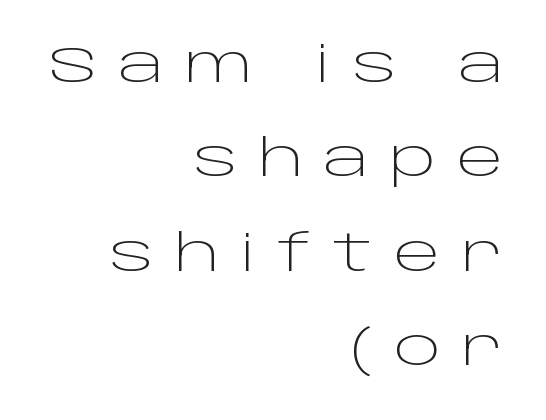
The image shows 50 px light, wide sans-serif type, upright; set right-aligned, line spacing 1.89x, unusually wide letter spacing (+0.41 em), not underlined; low stroke contrast and a large x-height.
